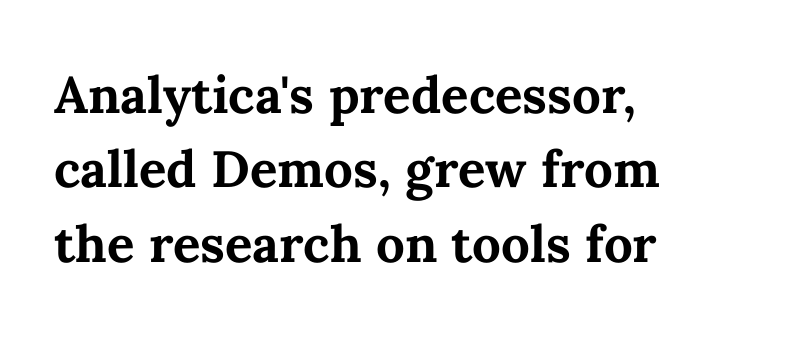
Q: Is the text bold? A: Yes.
Q: Is the text italic (slanted)? A: No, it is upright.
Q: Is the text underlined? A: No.
Q: How is the paragraph aligned? A: Left-aligned.
Q: Is the spacing between letters normal or unusually wide? A: Normal.
Q: Is the spacing between lines tight, normal or loose? A: Normal.
Q: Width (condensed, normal, or wide)? A: Normal.
Q: Stroke contrast? A: Medium.
Q: x-height? A: Medium.
Q: Monospaced? A: No.
